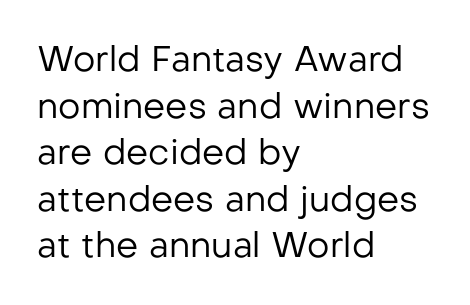
The image shows 35 px regular-weight sans-serif type, upright; set left-aligned, normal line spacing (1.33x), normal letter spacing, not underlined; low stroke contrast and a medium x-height.
